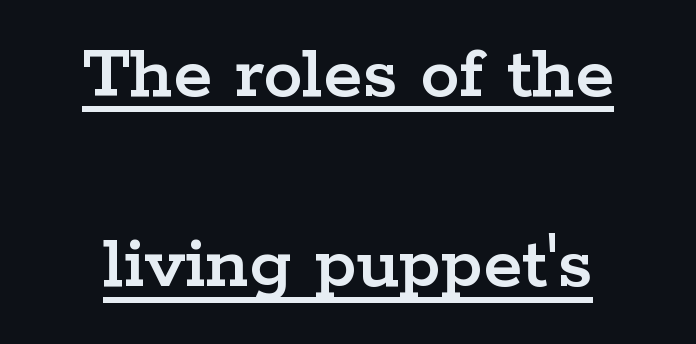
Q: Is the text italic (slanted)? A: No, it is upright.
Q: Is the typeface a serif or a sans-serif typeface? A: Serif.
Q: Is the text underlined? A: Yes.
Q: How is the paragraph aligned? A: Centered.
Q: Is the spacing between letters normal or unusually wide? A: Normal.
Q: Is the spacing between lines tight, normal or loose? A: Loose.
Q: Width (condensed, normal, or wide)? A: Wide.
Q: Stroke contrast? A: Low.
Q: x-height? A: Medium.
Q: Monospaced? A: No.
